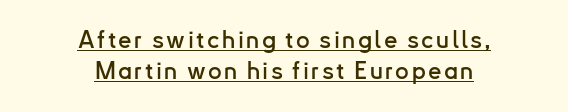
Q: Is the text italic (slanted)? A: No, it is upright.
Q: Is the text underlined? A: Yes.
Q: How is the paragraph aligned? A: Centered.
Q: Is the spacing between lines tight, normal or loose? A: Normal.
